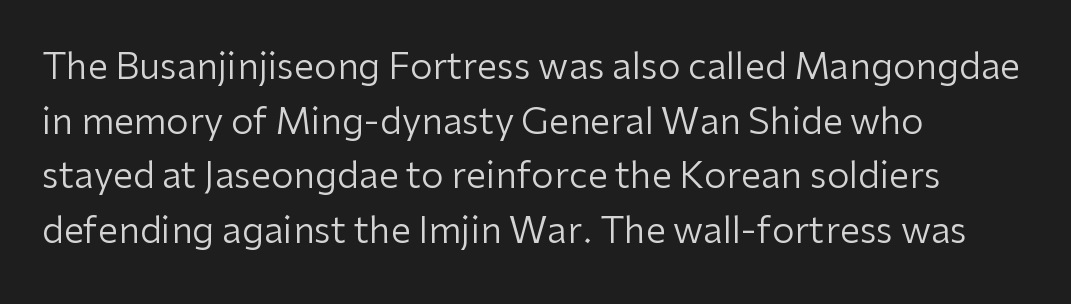
These lines were composed using upright roman letters. The lines are quadded left. Letterform terminals end flat and unadorned throughout the passage. The face used here is proportionally spaced, like ordinary book or web type. Each row of text sits above clean, open space. Heft: none added — not bold.
